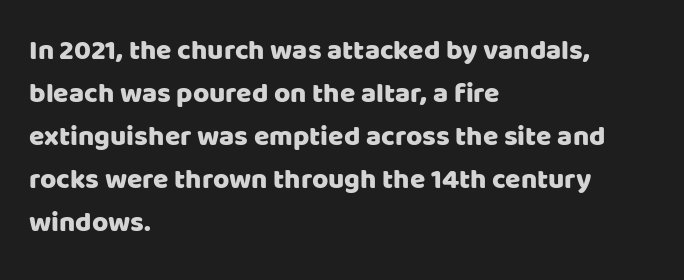
Q: Is the text italic (slanted)? A: No, it is upright.
Q: Is the typeface a serif or a sans-serif typeface? A: Sans-serif.
Q: Is the text underlined? A: No.
Q: How is the paragraph aligned? A: Left-aligned.
Q: Is the spacing between letters normal or unusually wide? A: Normal.
Q: Is the spacing between lines tight, normal or loose? A: Normal.
Q: Width (condensed, normal, or wide)? A: Normal.
Q: Stroke contrast? A: Low.
Q: x-height? A: Large.
Q: Monospaced? A: No.
